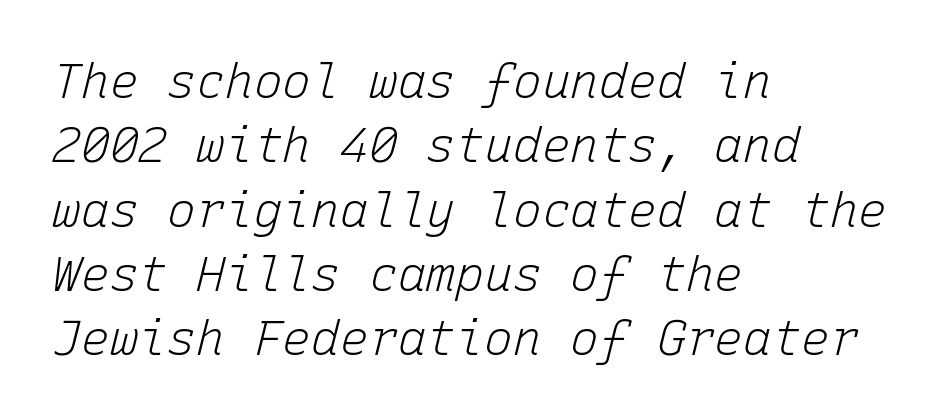
Q: Is the text bold? A: No.
Q: Is the text italic (slanted)? A: Yes, it leans right by about 15 degrees.
Q: Is the text underlined? A: No.
Q: How is the paragraph aligned? A: Left-aligned.
Q: Is the spacing between letters normal or unusually wide? A: Normal.
Q: Is the spacing between lines tight, normal or loose? A: Normal.
Q: Width (condensed, normal, or wide)? A: Normal.
Q: Stroke contrast? A: Low.
Q: x-height? A: Medium.
Q: Monospaced? A: Yes.
